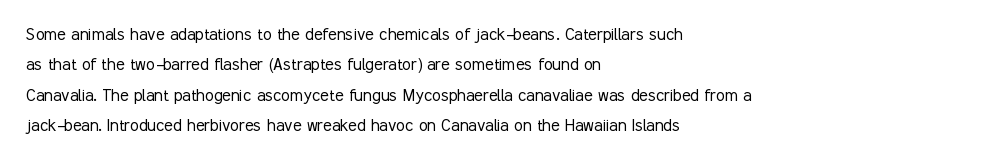
Q: Is the text bold? A: No.
Q: Is the text italic (slanted)? A: No, it is upright.
Q: Is the text underlined? A: No.
Q: How is the paragraph aligned? A: Left-aligned.
Q: Is the spacing between letters normal or unusually wide? A: Normal.
Q: Is the spacing between lines tight, normal or loose? A: Normal.
